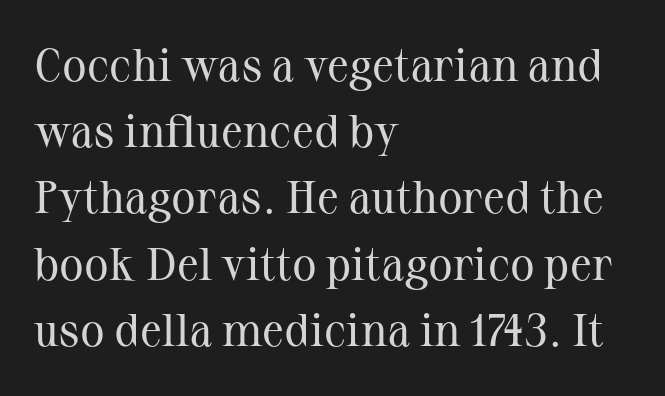
This is serif lettering, the kind often seen in printed books. Heft: none added — not bold. This sample has the flowing, uneven cadence of proportional lettering. Layout note: lines flush left. What stands out about the letter spacing? Nothing — it is the standard amount.
